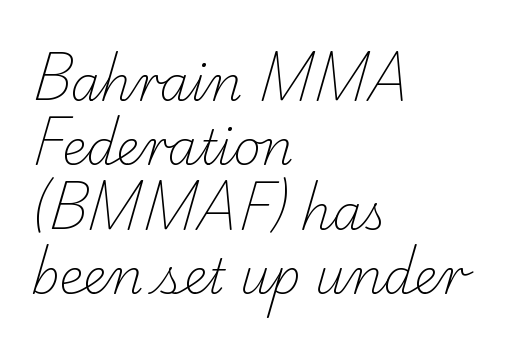
Q: Is the text bold? A: No.
Q: Is the typeface a serif or a sans-serif typeface? A: Serif.
Q: Is the text underlined? A: No.
Q: How is the paragraph aligned? A: Left-aligned.
Q: Is the spacing between letters normal or unusually wide? A: Normal.
Q: Is the spacing between lines tight, normal or loose? A: Normal.
Q: Width (condensed, normal, or wide)? A: Normal.
Q: Stroke contrast? A: Low.
Q: x-height? A: Small.
Q: Monospaced? A: No.
